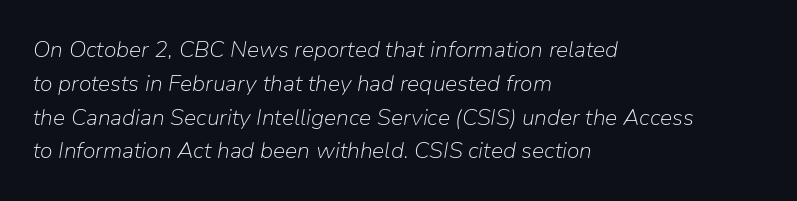
{"italic": "yes", "lean": "right", "slant_degrees": 9, "bold": "no", "underline": "no", "align": "left", "line_spacing": "normal", "line_spacing_ratio": 1.47, "letter_spacing": "normal", "letter_spacing_em": 0.0, "glyph_px": 23}
